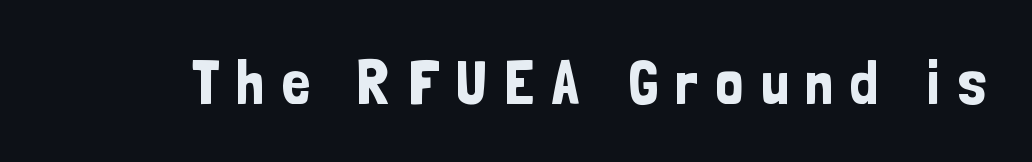
{"serif": "no", "italic": "no", "width": "condensed", "stroke_contrast": "low", "x_height": "medium", "monospaced": "no", "underline": "no", "letter_spacing": "wide", "letter_spacing_em": 0.27, "glyph_px": 62}
